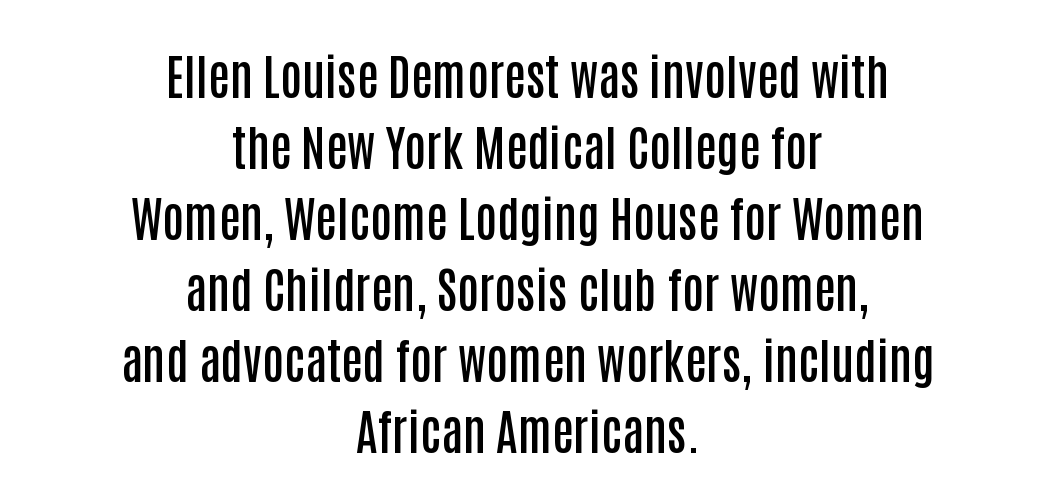
Q: Is the text bold? A: Semi-bold.
Q: Is the text italic (slanted)? A: No, it is upright.
Q: Is the typeface a serif or a sans-serif typeface? A: Sans-serif.
Q: Is the text underlined? A: No.
Q: How is the paragraph aligned? A: Centered.
Q: Is the spacing between letters normal or unusually wide? A: Normal.
Q: Is the spacing between lines tight, normal or loose? A: Normal.
Q: Width (condensed, normal, or wide)? A: Condensed.
Q: Stroke contrast? A: Low.
Q: x-height? A: Large.
Q: Monospaced? A: No.
